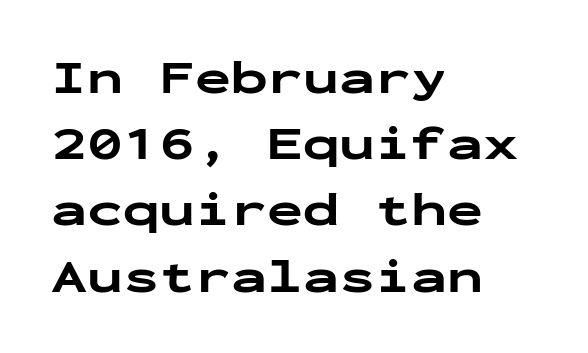
{"serif": "no", "italic": "no", "bold": "yes", "weight": "bold", "width": "wide", "stroke_contrast": "low", "x_height": "medium", "monospaced": "yes", "underline": "no", "align": "left", "line_spacing": "normal", "line_spacing_ratio": 1.38, "letter_spacing": "normal", "letter_spacing_em": 0.0, "glyph_px": 48}
